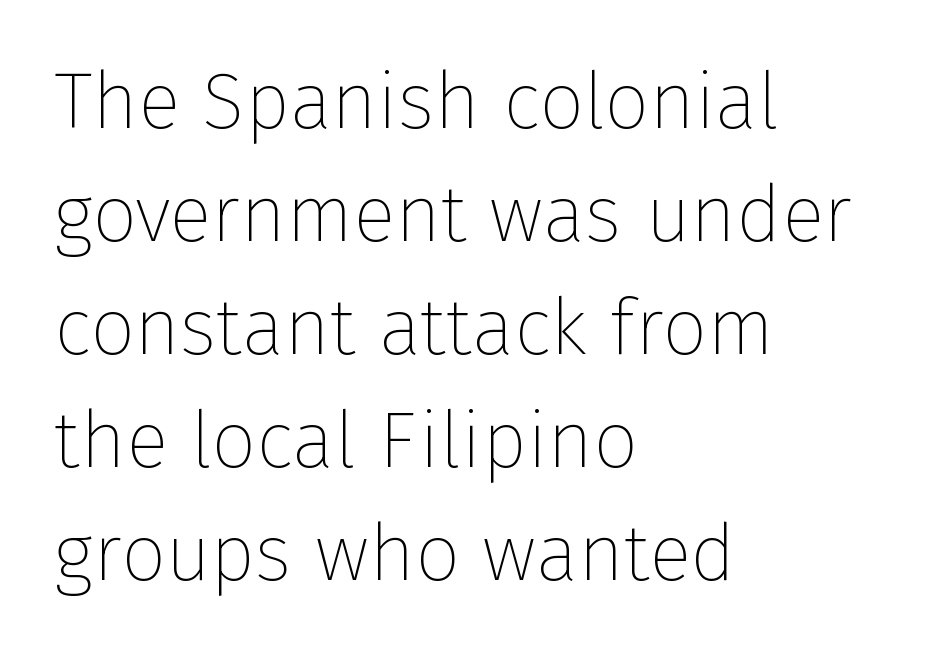
{"serif": "no", "italic": "no", "bold": "no", "weight": "thin", "width": "normal", "stroke_contrast": "low", "x_height": "medium", "monospaced": "no", "underline": "no", "align": "left", "line_spacing": "normal", "line_spacing_ratio": 1.43, "letter_spacing": "normal", "letter_spacing_em": 0.0, "glyph_px": 79}
